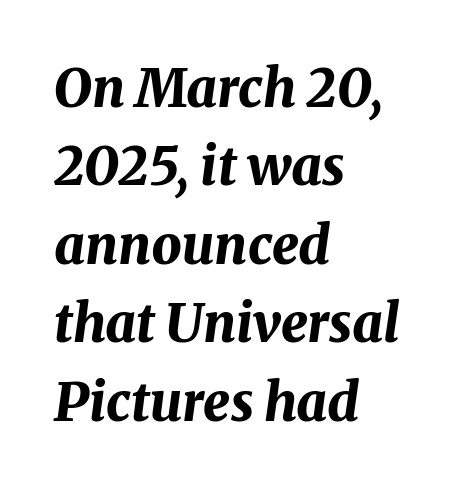
{"italic": "yes", "lean": "right", "slant_degrees": 8, "bold": "yes", "weight": "bold", "width": "normal", "stroke_contrast": "medium", "x_height": "medium", "monospaced": "no", "underline": "no", "align": "left", "line_spacing": "normal", "line_spacing_ratio": 1.48, "letter_spacing": "normal", "letter_spacing_em": 0.0, "glyph_px": 53}
